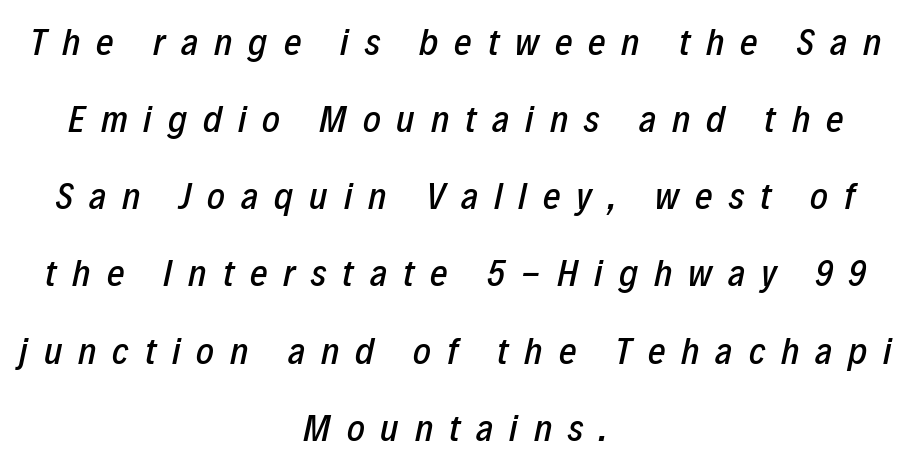
Regarding leading, the lines here are spaced well apart. Caption: expanded tracking, letters set apart. Type without underlining. Tall strokes in this sample are angled rather than plumb.
